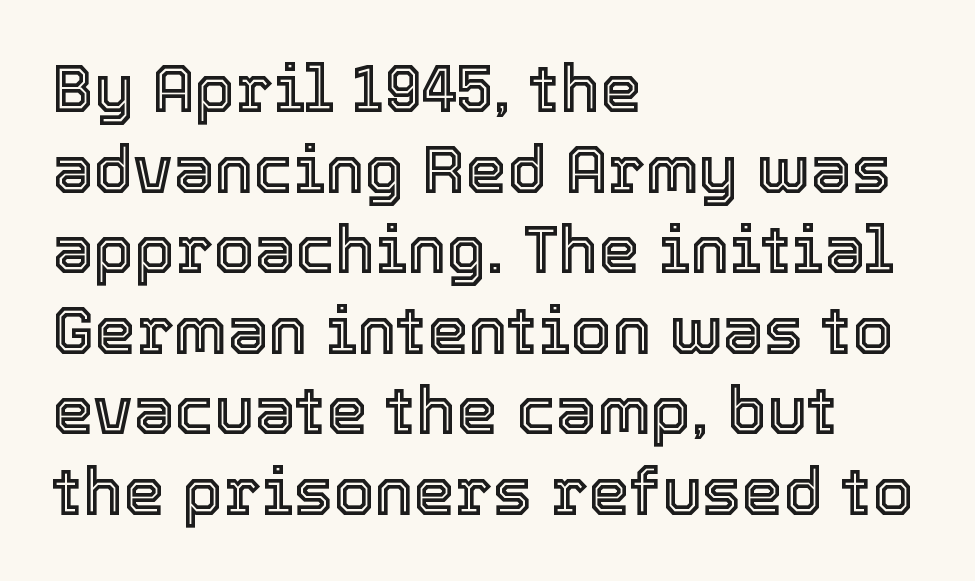
The image shows 66 px text type, upright; set left-aligned, line spacing 1.22x, normal letter spacing, not underlined; a medium x-height.
